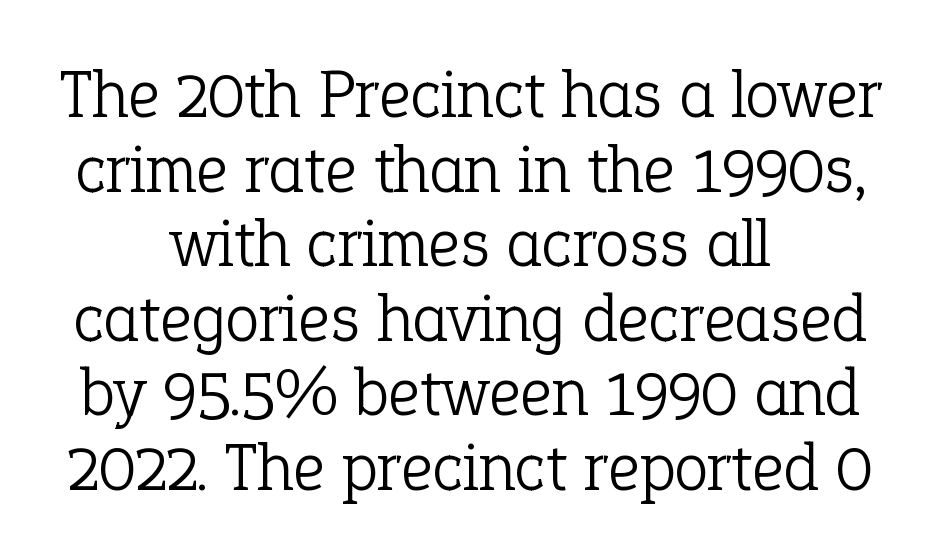
Q: Is the text bold? A: No.
Q: Is the text italic (slanted)? A: No, it is upright.
Q: Is the typeface a serif or a sans-serif typeface? A: Serif.
Q: Is the text underlined? A: No.
Q: How is the paragraph aligned? A: Centered.
Q: Is the spacing between letters normal or unusually wide? A: Normal.
Q: Is the spacing between lines tight, normal or loose? A: Tight.
Q: Width (condensed, normal, or wide)? A: Normal.
Q: Stroke contrast? A: Low.
Q: x-height? A: Medium.
Q: Monospaced? A: No.
